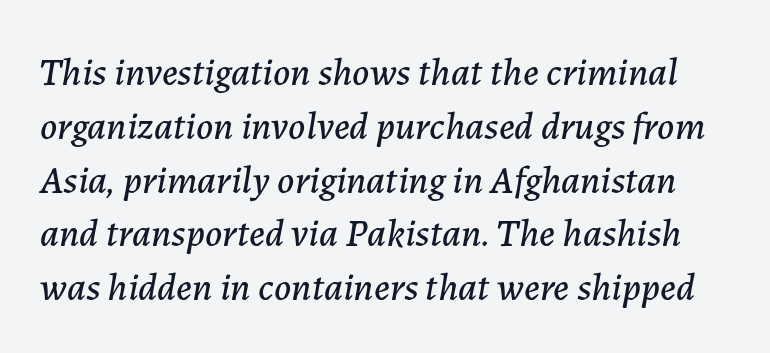
Q: Is the text italic (slanted)? A: Yes, it leans right by about 7 degrees.
Q: Is the text underlined? A: No.
Q: Is the spacing between letters normal or unusually wide? A: Normal.
Q: Is the spacing between lines tight, normal or loose? A: Normal.
Q: Width (condensed, normal, or wide)? A: Normal.
Q: Stroke contrast? A: Low.
Q: x-height? A: Medium.
Q: Monospaced? A: No.
